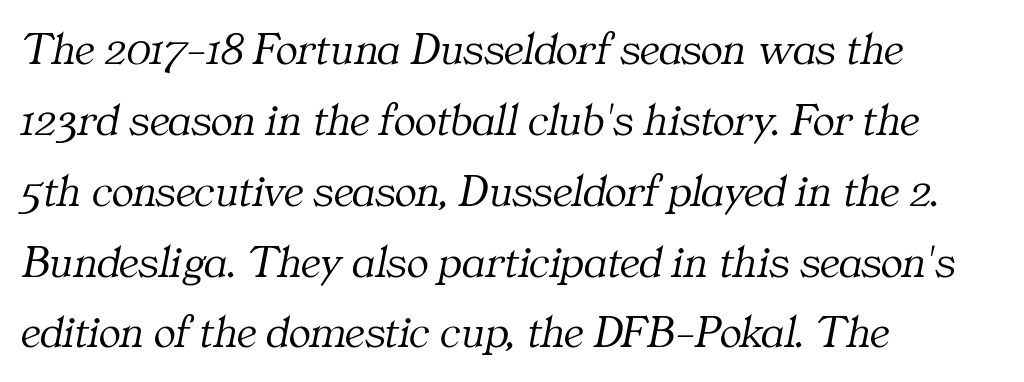
{"serif": "yes", "italic": "yes", "lean": "right", "slant_degrees": 11, "bold": "no", "weight": "light", "width": "normal", "stroke_contrast": "medium", "x_height": "medium", "monospaced": "no", "underline": "no", "align": "left", "line_spacing": "normal", "line_spacing_ratio": 1.54, "letter_spacing": "normal", "letter_spacing_em": 0.0, "glyph_px": 46}
